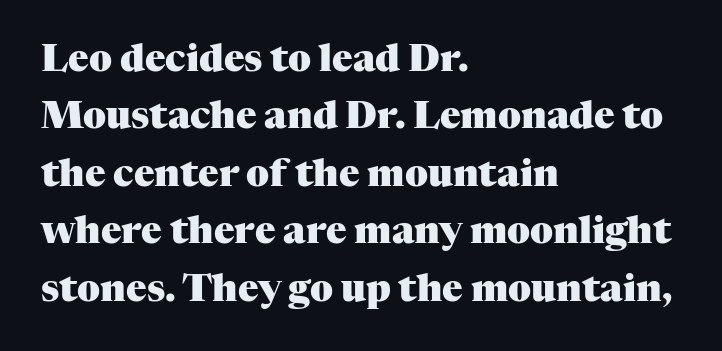
{"serif": "yes", "italic": "no", "bold": "yes", "weight": "heavy", "width": "normal", "stroke_contrast": "medium", "x_height": "medium", "monospaced": "no", "underline": "no", "align": "left", "line_spacing": "normal", "line_spacing_ratio": 1.51, "letter_spacing": "normal", "letter_spacing_em": 0.0, "glyph_px": 38}
